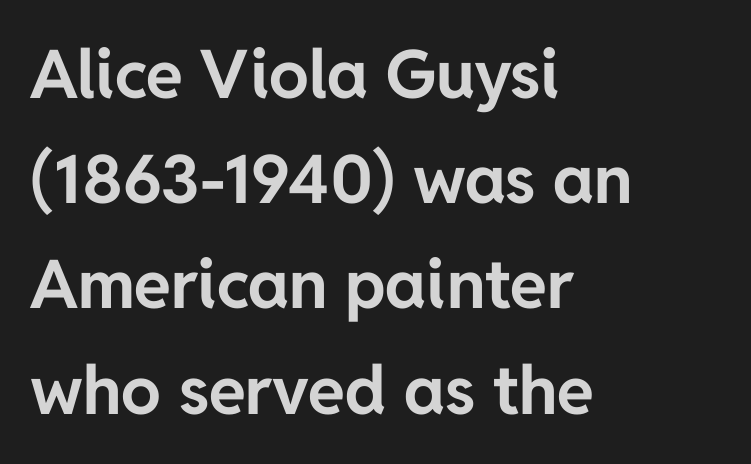
The image shows 67 px bold sans-serif type, upright; set left-aligned, normal line spacing (1.57x), normal letter spacing, not underlined; low stroke contrast and a medium x-height.
